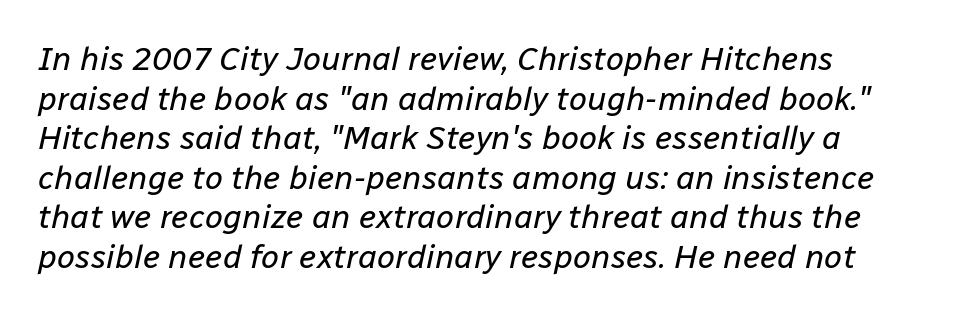
{"italic": "yes", "lean": "right", "slant_degrees": 12, "bold": "no", "weight": "regular", "width": "normal", "stroke_contrast": "low", "x_height": "medium", "monospaced": "no", "underline": "no", "align": "left", "line_spacing_ratio": 1.2, "letter_spacing": "normal", "letter_spacing_em": 0.0, "glyph_px": 33}
